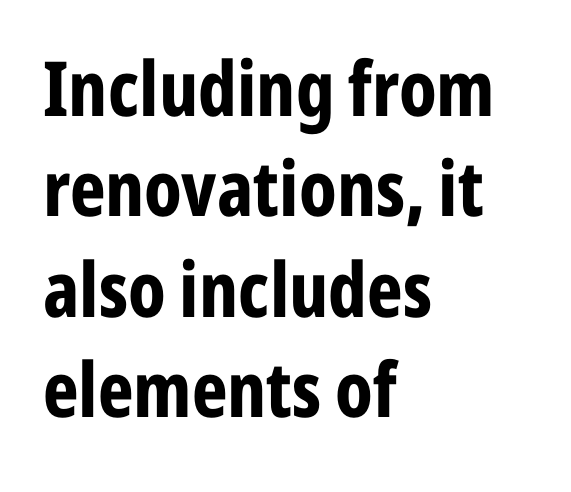
Q: Is the text bold? A: Yes.
Q: Is the text italic (slanted)? A: No, it is upright.
Q: Is the typeface a serif or a sans-serif typeface? A: Sans-serif.
Q: Is the text underlined? A: No.
Q: How is the paragraph aligned? A: Left-aligned.
Q: Is the spacing between letters normal or unusually wide? A: Normal.
Q: Is the spacing between lines tight, normal or loose? A: Normal.
Q: Width (condensed, normal, or wide)? A: Condensed.
Q: Stroke contrast? A: Low.
Q: x-height? A: Medium.
Q: Monospaced? A: No.
